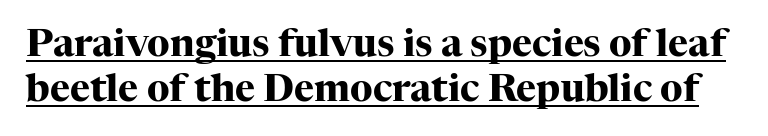
Q: Is the text bold? A: Yes.
Q: Is the text italic (slanted)? A: No, it is upright.
Q: Is the typeface a serif or a sans-serif typeface? A: Serif.
Q: Is the text underlined? A: Yes.
Q: Is the spacing between letters normal or unusually wide? A: Normal.
Q: Width (condensed, normal, or wide)? A: Normal.
Q: Stroke contrast? A: High.
Q: x-height? A: Medium.
Q: Monospaced? A: No.
